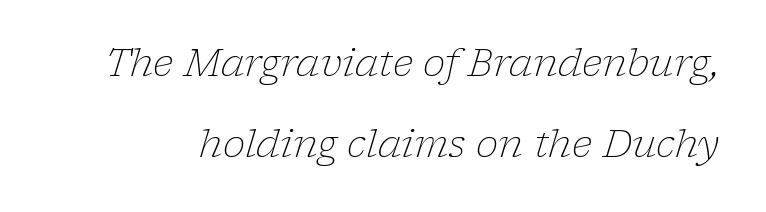
Q: Is the text bold? A: No.
Q: Is the text italic (slanted)? A: Yes, it leans right by about 17 degrees.
Q: Is the typeface a serif or a sans-serif typeface? A: Serif.
Q: Is the text underlined? A: No.
Q: Is the spacing between letters normal or unusually wide? A: Normal.
Q: Is the spacing between lines tight, normal or loose? A: Loose.
Q: Width (condensed, normal, or wide)? A: Normal.
Q: Stroke contrast? A: Low.
Q: x-height? A: Medium.
Q: Monospaced? A: No.
